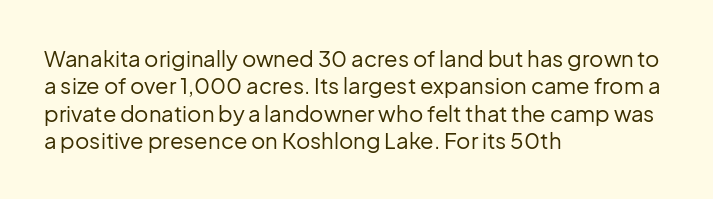
Counters stay open thanks to moderate or lighter strokes. All the whitespace from short lines collects on the right. Normally led — the rows are evenly, conventionally spaced. The glyphs are unaccompanied by any horizontal stroke below them.
